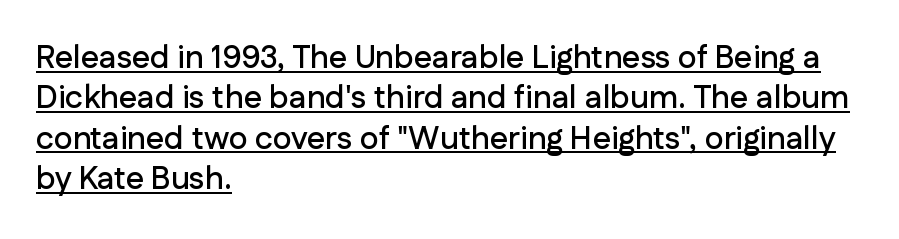
{"serif": "no", "italic": "no", "width": "normal", "stroke_contrast": "low", "x_height": "medium", "monospaced": "no", "underline": "yes", "align": "left", "line_spacing": "normal", "line_spacing_ratio": 1.26, "letter_spacing": "normal", "letter_spacing_em": 0.0, "glyph_px": 32}
